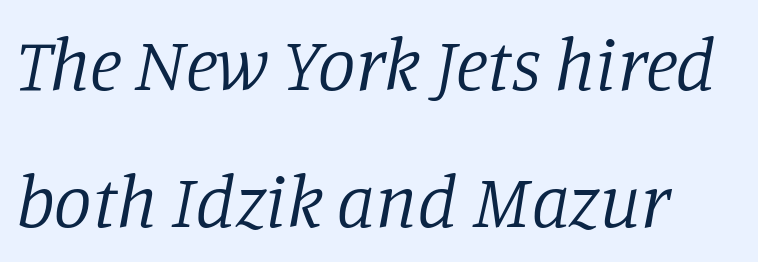
Style check: oblique. Caption: face not bold, strokes unweighted. This rendering features lettering with no underline. Caption: multi-line text, flush left, ragged right.
